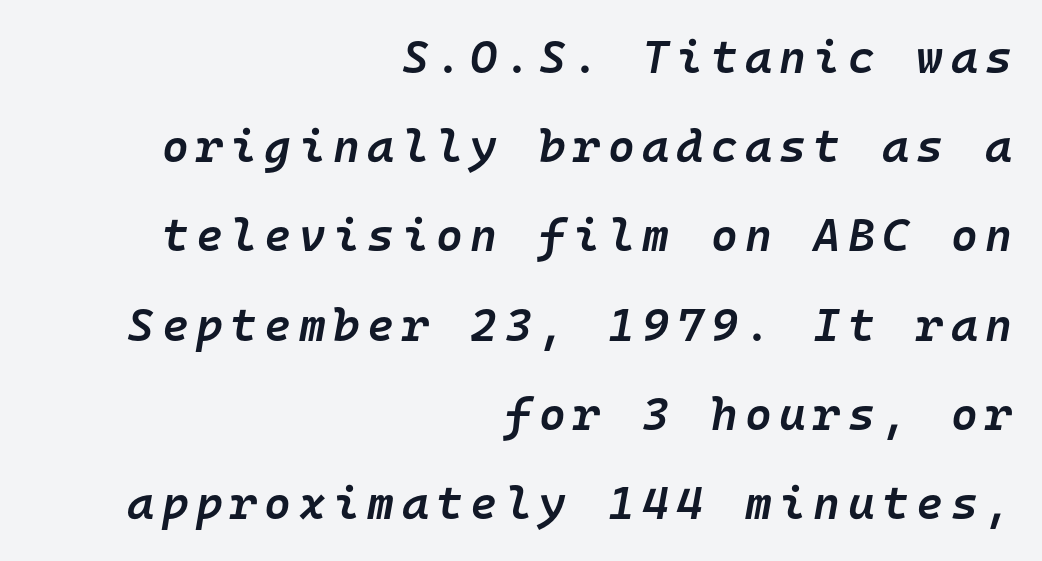
The typesetting leans somewhat heavy: a semibold. Is the block centered? No — it sits flush against the right margin. The typography opts for an oblique posture over an upright one. Baseline-to-baseline distance is far greater than the letter height. Monospaced: the letters line up in strict vertical columns. Beneath every word, the page is bare.
